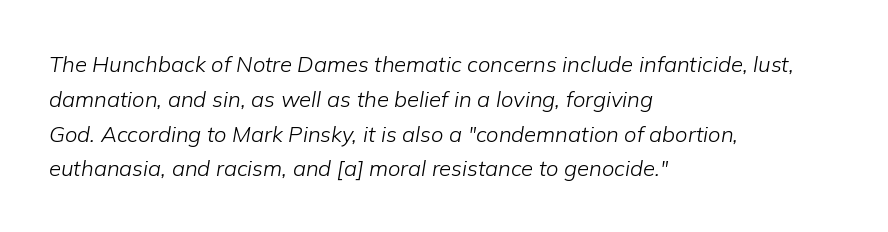
Q: Is the text bold? A: No.
Q: Is the text italic (slanted)? A: Yes, it leans right by about 9 degrees.
Q: Is the text underlined? A: No.
Q: How is the paragraph aligned? A: Left-aligned.
Q: Is the spacing between letters normal or unusually wide? A: Normal.
Q: Is the spacing between lines tight, normal or loose? A: Normal.
